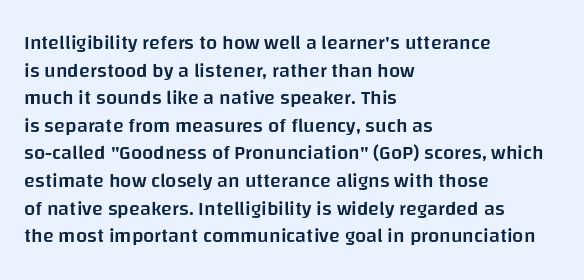
Q: Is the text bold? A: Semi-bold.
Q: Is the text italic (slanted)? A: No, it is upright.
Q: Is the text underlined? A: No.
Q: How is the paragraph aligned? A: Left-aligned.
Q: Is the spacing between letters normal or unusually wide? A: Normal.
Q: Is the spacing between lines tight, normal or loose? A: Normal.
